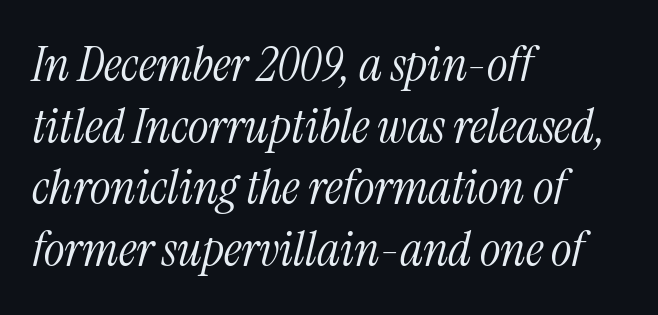
The image shows 49 px light, condensed serif type, italic (leaning right); set left-aligned, normal line spacing (1.26x), normal letter spacing, not underlined; medium stroke contrast and a medium x-height.
